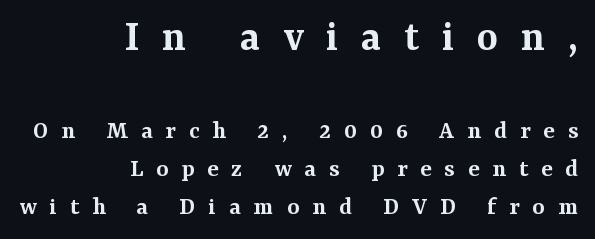
The image shows 45 px semibold serif type, upright; set right-aligned, normal line spacing (1.46x), unusually wide letter spacing (+0.5 em), not underlined; the first (top) block is 1.73x larger; medium stroke contrast and a medium x-height.
